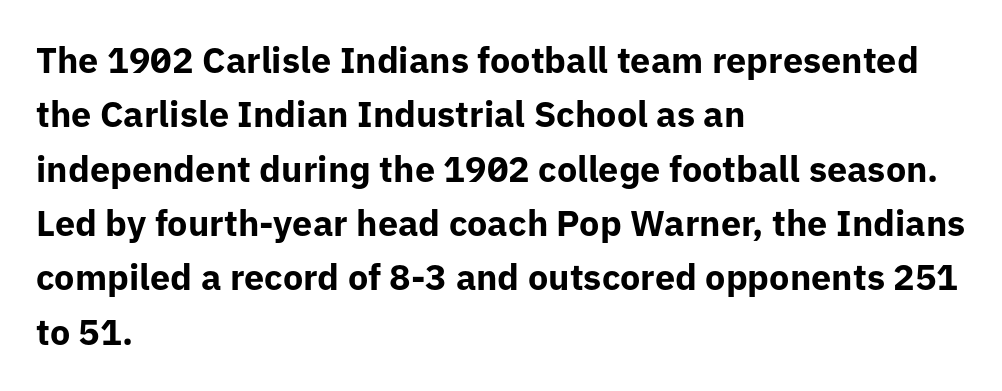
The image shows 36 px bold sans-serif type, upright; set left-aligned, normal line spacing (1.51x), normal letter spacing, not underlined; low stroke contrast and a medium x-height.
